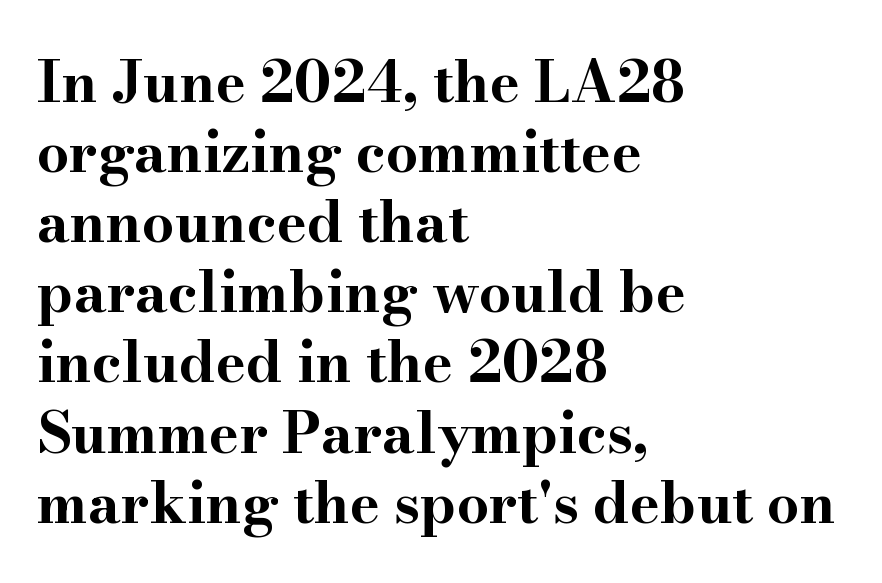
{"serif": "yes", "italic": "no", "bold": "yes", "weight": "bold", "width": "wide", "stroke_contrast": "high", "x_height": "small", "monospaced": "no", "underline": "no", "align": "left", "line_spacing_ratio": 1.23, "letter_spacing": "normal", "letter_spacing_em": 0.0, "glyph_px": 57}
